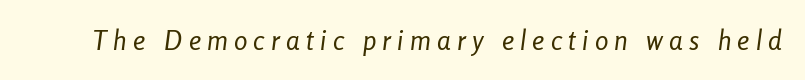
The image shows 27 px text type, italic (leaning right); set unusually wide letter spacing (+0.23 em), not underlined.
